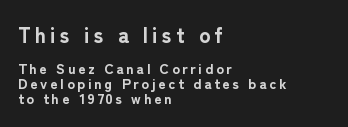
The image shows 21 px bold type, upright; set left-aligned, tight line spacing (1.06x), unusually wide letter spacing (+0.2 em), not underlined; the first (top) block is 1.5x larger.
